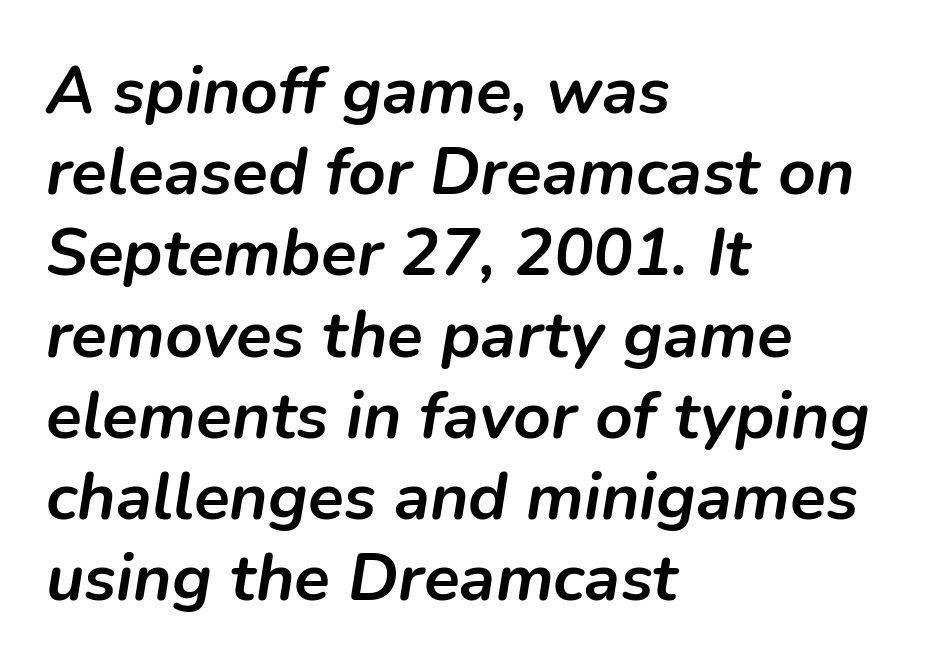
{"italic": "yes", "lean": "right", "slant_degrees": 9, "bold": "yes", "weight": "semibold", "width": "normal", "stroke_contrast": "low", "x_height": "medium", "monospaced": "no", "underline": "no", "align": "left", "line_spacing_ratio": 1.23, "letter_spacing": "normal", "letter_spacing_em": 0.0, "glyph_px": 66}
